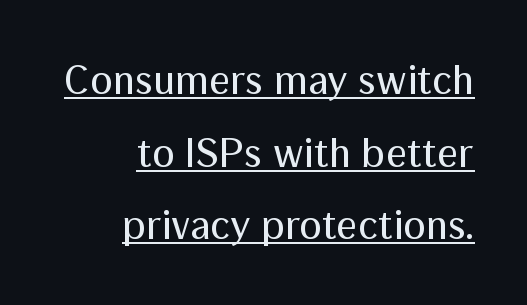
The image shows 42 px regular-weight sans-serif type, upright; set right-aligned, line spacing 1.73x, normal letter spacing, underlined; medium stroke contrast and a medium x-height.
